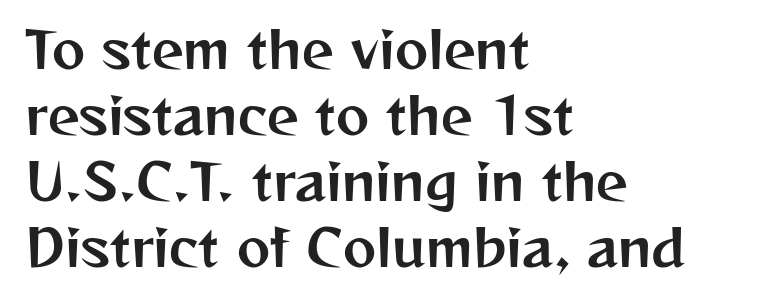
Q: Is the text italic (slanted)? A: No, it is upright.
Q: Is the typeface a serif or a sans-serif typeface? A: Sans-serif.
Q: Is the text underlined? A: No.
Q: How is the paragraph aligned? A: Left-aligned.
Q: Is the spacing between letters normal or unusually wide? A: Normal.
Q: Is the spacing between lines tight, normal or loose? A: Normal.
Q: Width (condensed, normal, or wide)? A: Normal.
Q: Stroke contrast? A: Medium.
Q: x-height? A: Medium.
Q: Monospaced? A: No.
